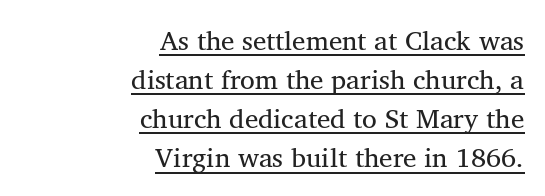
Q: Is the text bold? A: No.
Q: Is the text italic (slanted)? A: No, it is upright.
Q: Is the text underlined? A: Yes.
Q: How is the paragraph aligned? A: Right-aligned.
Q: Is the spacing between letters normal or unusually wide? A: Normal.
Q: Is the spacing between lines tight, normal or loose? A: Normal.
